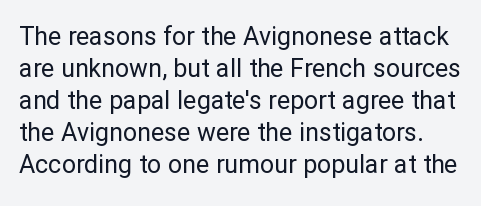
Q: Is the text bold? A: No.
Q: Is the text italic (slanted)? A: No, it is upright.
Q: Is the text underlined? A: No.
Q: Is the spacing between letters normal or unusually wide? A: Normal.
Q: Is the spacing between lines tight, normal or loose? A: Normal.
